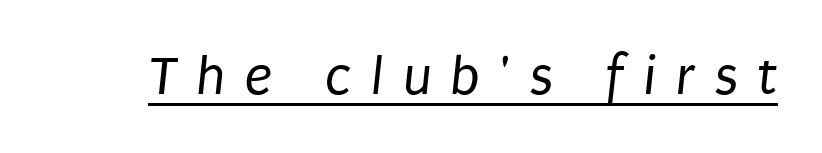
The image shows 56 px regular-weight, condensed sans-serif type; set unusually wide letter spacing (+0.34 em), underlined; low stroke contrast and a large x-height.
